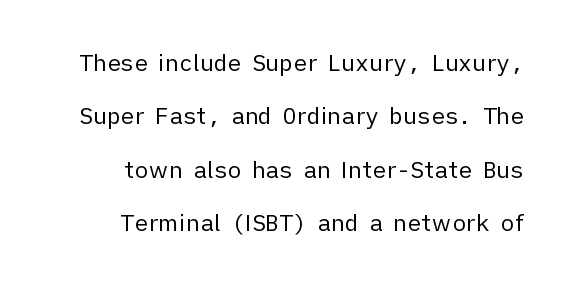
Short note: letters normally spaced. This block would shrink considerably if given ordinary leading; it's expanded now. Vertical strokes here are truly vertical. No chunkiness to these letters — they're not bold. The paragraph has a hard right edge and a soft left edge. Plain, unruled lines of type.
